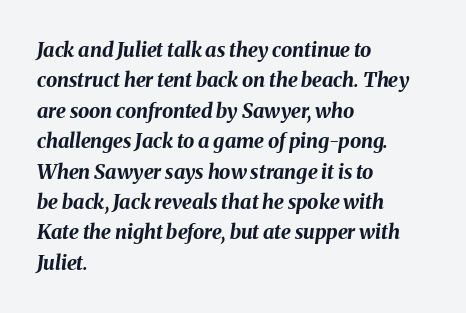
Casual observation: everything's shoved over to the left. The rows are spaced the way most documents space them. An italicized treatment has been applied to the whole sample. Only glyphs here, with clear space below each row. The type is set solid horizontally, with unmodified tracking. The glyphs have the mass of a bold cut.
